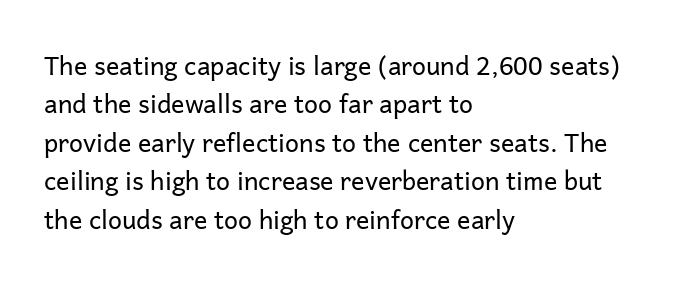
{"italic": "no", "bold": "no", "underline": "no", "align": "left", "line_spacing": "normal", "line_spacing_ratio": 1.54, "letter_spacing": "normal", "letter_spacing_em": 0.0, "glyph_px": 25}
